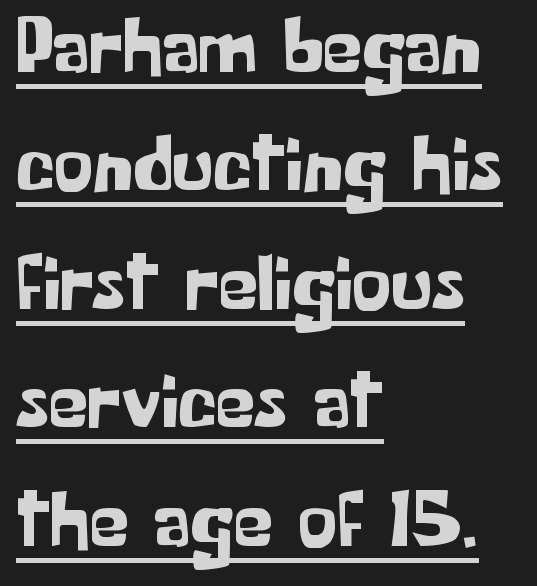
Q: Is the text italic (slanted)? A: No, it is upright.
Q: Is the typeface a serif or a sans-serif typeface? A: Sans-serif.
Q: Is the text underlined? A: Yes.
Q: How is the paragraph aligned? A: Left-aligned.
Q: Is the spacing between letters normal or unusually wide? A: Normal.
Q: Is the spacing between lines tight, normal or loose? A: Normal.
Q: Width (condensed, normal, or wide)? A: Normal.
Q: Stroke contrast? A: Low.
Q: x-height? A: Medium.
Q: Monospaced? A: No.
